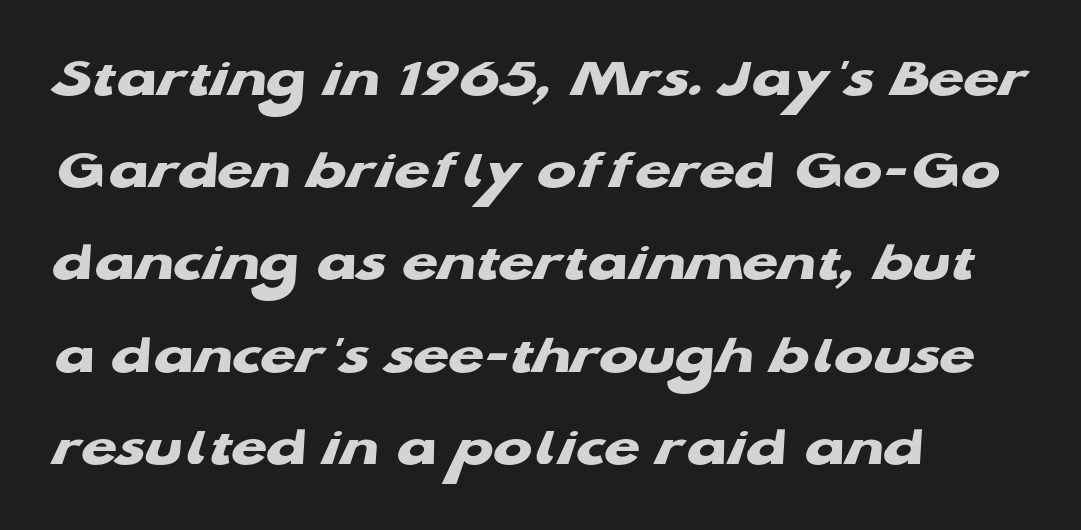
Vertically, the passage feels balanced, rows spaced as you'd expect. A typesetter would call this zero additional tracking. Font category for this specimen: sans-serif. Clear beneath every line of the passage.
